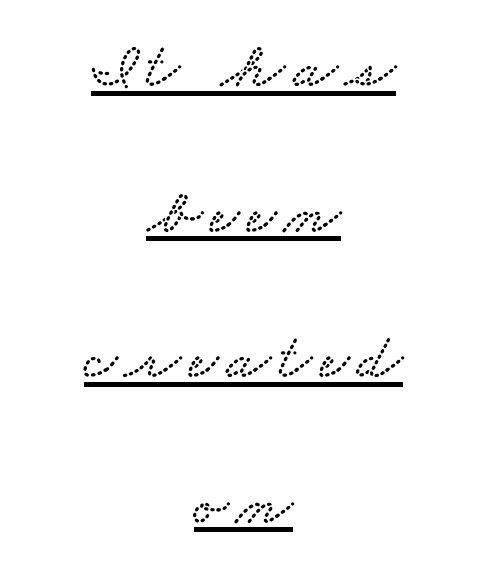
Q: Is the typeface a serif or a sans-serif typeface? A: Serif.
Q: Is the text underlined? A: Yes.
Q: How is the paragraph aligned? A: Centered.
Q: Is the spacing between lines tight, normal or loose? A: Loose.
Q: Width (condensed, normal, or wide)? A: Wide.
Q: Stroke contrast? A: Low.
Q: x-height? A: Small.
Q: Monospaced? A: No.
